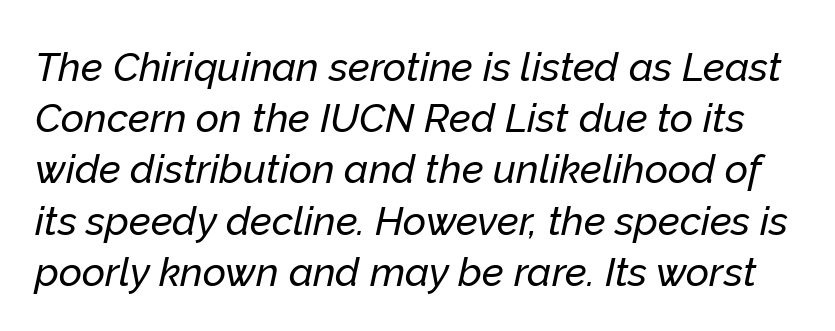
The image shows 40 px text type, italic (leaning right); set normal line spacing (1.28x), normal letter spacing, not underlined; low stroke contrast and a medium x-height.
